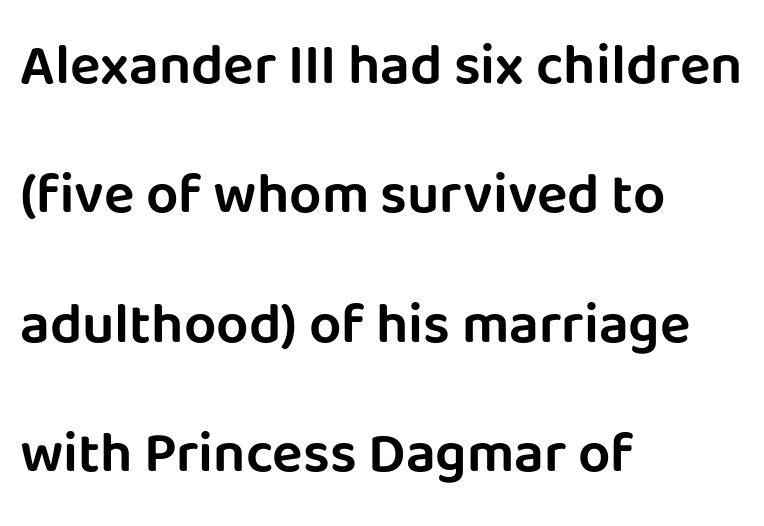
The image shows 57 px sans-serif type, upright; set left-aligned, loose line spacing (2.27x), normal letter spacing, not underlined; low stroke contrast and a large x-height.
